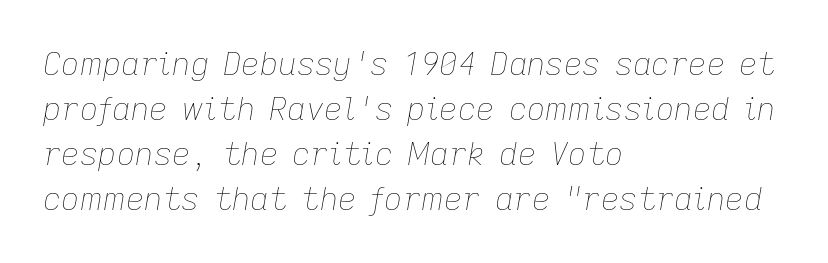
Q: Is the text bold? A: No.
Q: Is the text italic (slanted)? A: Yes, it leans right by about 9 degrees.
Q: Is the text underlined? A: No.
Q: How is the paragraph aligned? A: Left-aligned.
Q: Is the spacing between letters normal or unusually wide? A: Normal.
Q: Is the spacing between lines tight, normal or loose? A: Normal.
Q: Width (condensed, normal, or wide)? A: Normal.
Q: Stroke contrast? A: Low.
Q: x-height? A: Medium.
Q: Monospaced? A: No.
